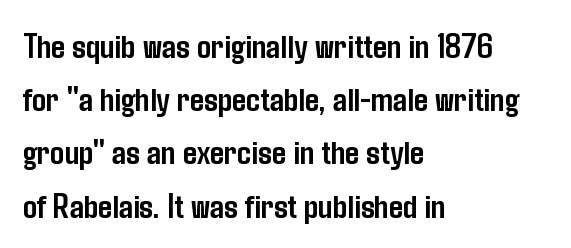
Check under the words: just untouched page. The typesetting leans heavy: a genuine bold. Quick note: not italic, upright. Unlike a traditional serif, this face leaves its strokes unadorned. The letterforms sit shoulder to shoulder at normal distance.
